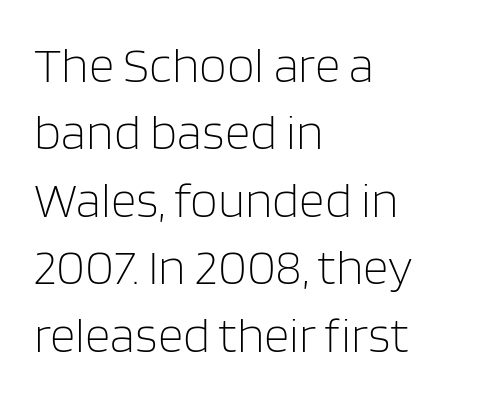
{"serif": "no", "italic": "no", "bold": "no", "weight": "light", "width": "normal", "stroke_contrast": "low", "x_height": "large", "monospaced": "no", "underline": "no", "align": "left", "line_spacing": "normal", "line_spacing_ratio": 1.35, "letter_spacing": "normal", "letter_spacing_em": 0.0, "glyph_px": 50}
